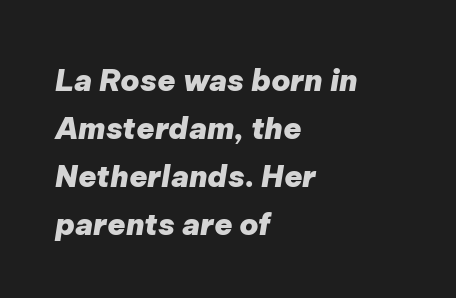
{"italic": "yes", "lean": "right", "slant_degrees": 9, "bold": "yes", "weight": "heavy", "width": "normal", "stroke_contrast": "low", "x_height": "medium", "monospaced": "no", "underline": "no", "align": "left", "line_spacing": "normal", "line_spacing_ratio": 1.6, "letter_spacing": "normal", "letter_spacing_em": 0.0, "glyph_px": 30}
